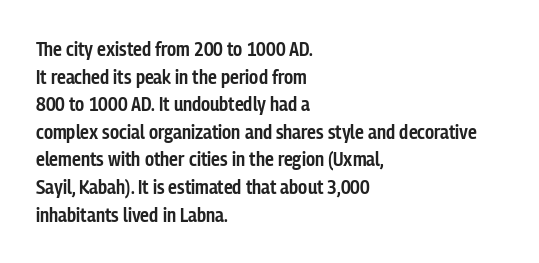
{"italic": "no", "bold": "semi", "underline": "no", "align": "left", "line_spacing": "normal", "line_spacing_ratio": 1.38, "letter_spacing": "normal", "letter_spacing_em": 0.0, "glyph_px": 20}
